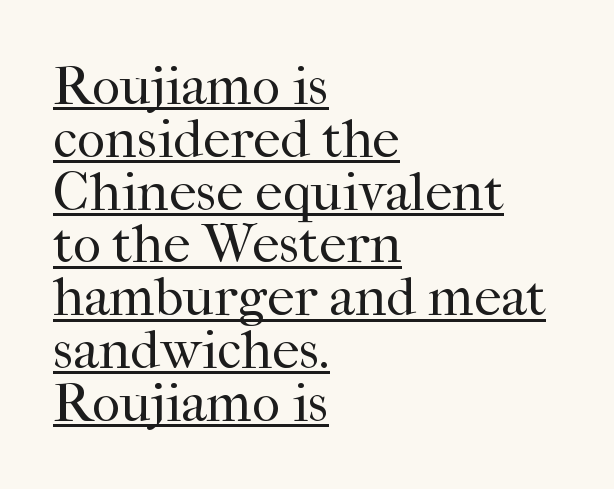
Q: Is the text bold? A: No.
Q: Is the text italic (slanted)? A: No, it is upright.
Q: Is the typeface a serif or a sans-serif typeface? A: Serif.
Q: Is the text underlined? A: Yes.
Q: How is the paragraph aligned? A: Left-aligned.
Q: Is the spacing between letters normal or unusually wide? A: Normal.
Q: Is the spacing between lines tight, normal or loose? A: Tight.
Q: Width (condensed, normal, or wide)? A: Normal.
Q: Stroke contrast? A: High.
Q: x-height? A: Medium.
Q: Monospaced? A: No.
